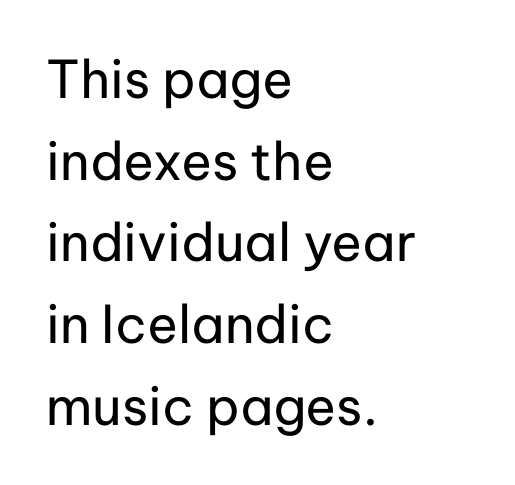
{"serif": "no", "italic": "no", "bold": "no", "weight": "regular", "width": "normal", "stroke_contrast": "low", "x_height": "medium", "monospaced": "no", "underline": "no", "align": "left", "line_spacing": "normal", "line_spacing_ratio": 1.57, "letter_spacing": "normal", "letter_spacing_em": 0.0, "glyph_px": 52}
